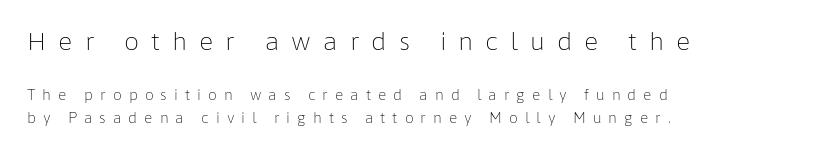
{"italic": "no", "bold": "no", "underline": "no", "align": "left", "line_spacing": "normal", "line_spacing_ratio": 1.64, "letter_spacing": "wide", "letter_spacing_em": 0.5, "larger_block": "first", "size_ratio": 1.71, "glyph_px": 24}
